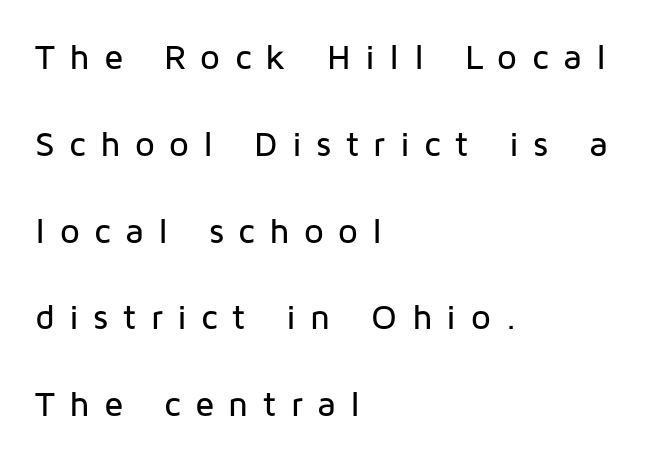
The passage shown stacks its lines with a broad gap. Stroke terminals: plain, sans-serif. Nobody drew a line under any word here. Posture: straight, roman, zero tilt.
